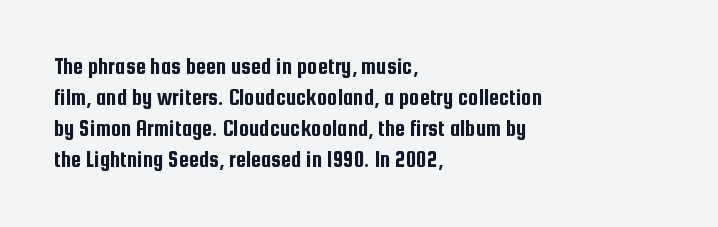
The designer left line spacing at the default. Glance below the letters and you will spot only blank space. The letters sit at their default tracking, neither squeezed nor spread. If you drew a line through each stem, it would be perfectly vertical. The compositor pushed each line to the left boundary.
